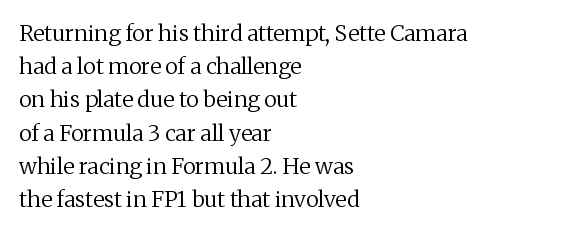
Q: Is the text bold? A: No.
Q: Is the text italic (slanted)? A: No, it is upright.
Q: Is the text underlined? A: No.
Q: How is the paragraph aligned? A: Left-aligned.
Q: Is the spacing between letters normal or unusually wide? A: Normal.
Q: Is the spacing between lines tight, normal or loose? A: Normal.
